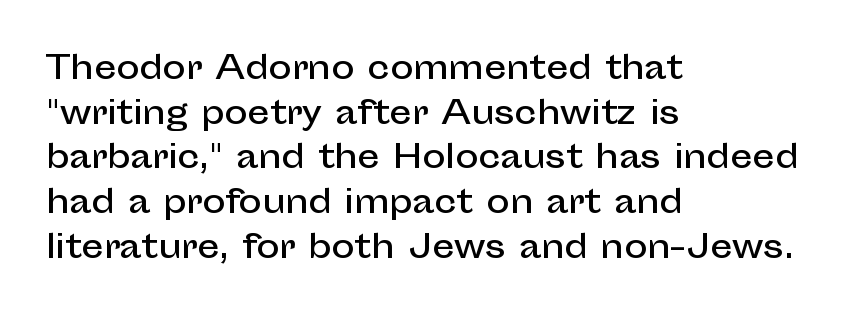
Q: Is the text italic (slanted)? A: No, it is upright.
Q: Is the typeface a serif or a sans-serif typeface? A: Sans-serif.
Q: Is the text underlined? A: No.
Q: How is the paragraph aligned? A: Left-aligned.
Q: Is the spacing between letters normal or unusually wide? A: Normal.
Q: Is the spacing between lines tight, normal or loose? A: Normal.
Q: Width (condensed, normal, or wide)? A: Normal.
Q: Stroke contrast? A: Low.
Q: x-height? A: Medium.
Q: Monospaced? A: No.
